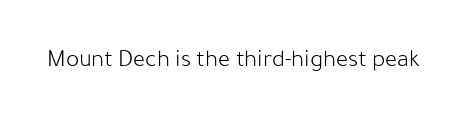
{"italic": "no", "bold": "no", "underline": "no", "letter_spacing": "normal", "letter_spacing_em": 0.0, "glyph_px": 25}
